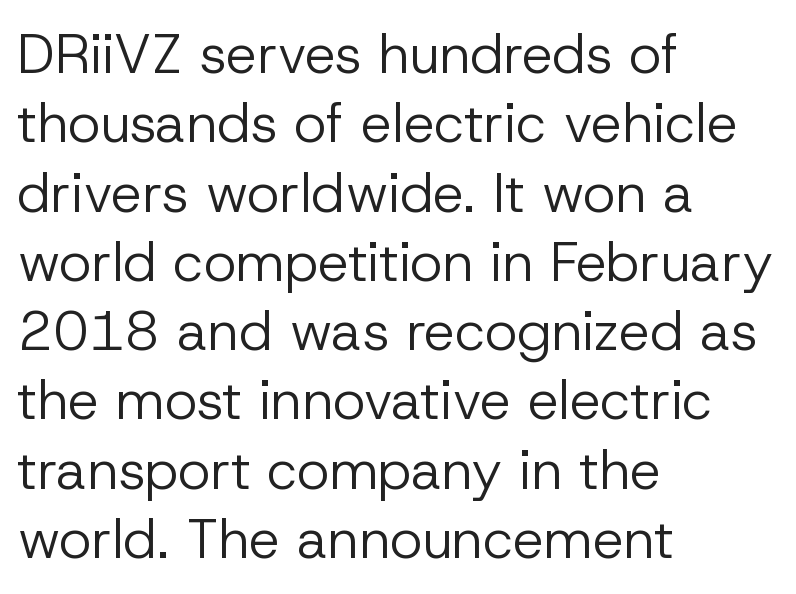
Q: Is the text bold? A: No.
Q: Is the text italic (slanted)? A: No, it is upright.
Q: Is the typeface a serif or a sans-serif typeface? A: Sans-serif.
Q: Is the text underlined? A: No.
Q: How is the paragraph aligned? A: Left-aligned.
Q: Is the spacing between letters normal or unusually wide? A: Normal.
Q: Is the spacing between lines tight, normal or loose? A: Normal.
Q: Width (condensed, normal, or wide)? A: Normal.
Q: Stroke contrast? A: Low.
Q: x-height? A: Medium.
Q: Monospaced? A: No.
